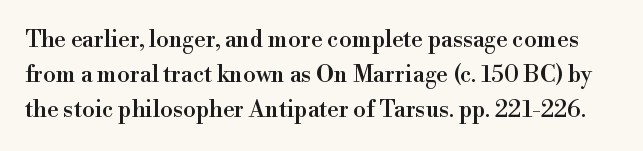
The vertical gap from one line to the next is medium. Descenders are the only things crossing below the line. Default kerning and tracking; the words read as compact shapes. You can tell it's not italic because the verticals are truly vertical.
